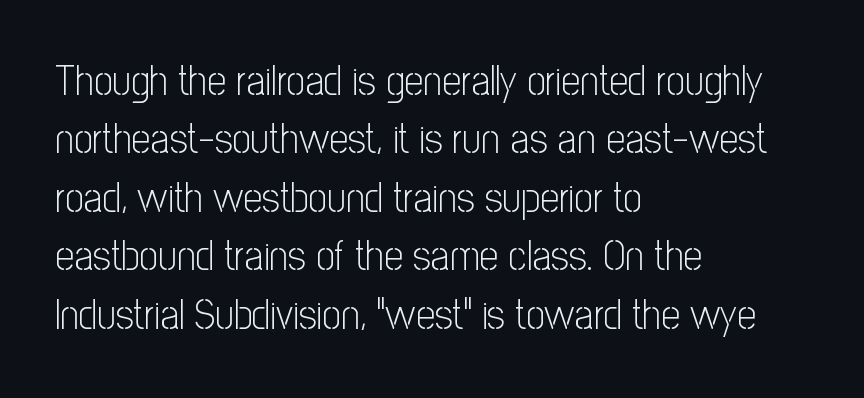
Characters remain perfectly vertical along every line. The setting favours the left margin, as ordinary paragraphs usually do. The text was rendered using a sans face with plain stroke endings. Normally led — the rows are evenly, conventionally spaced.
